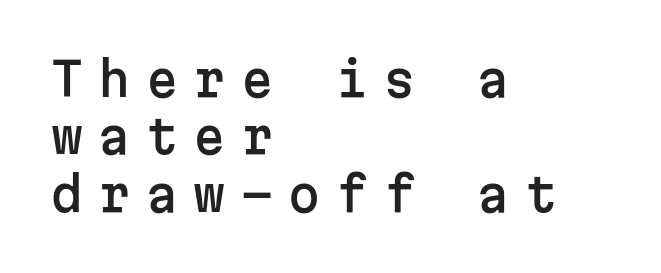
{"serif": "no", "italic": "no", "width": "normal", "stroke_contrast": "low", "x_height": "medium", "monospaced": "yes", "underline": "no", "align": "left", "line_spacing": "normal", "line_spacing_ratio": 1.25, "letter_spacing": "wide", "letter_spacing_em": 0.33, "glyph_px": 46}
